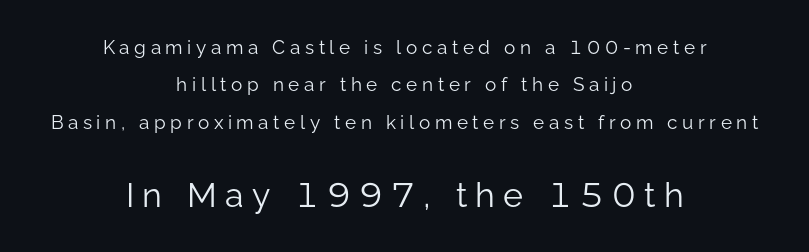
The image shows 34 px light sans-serif type, upright; set centered, loose line spacing (1.97x), unusually wide letter spacing (+0.24 em), not underlined; the second (bottom) block is 1.79x larger; low stroke contrast and a medium x-height.
